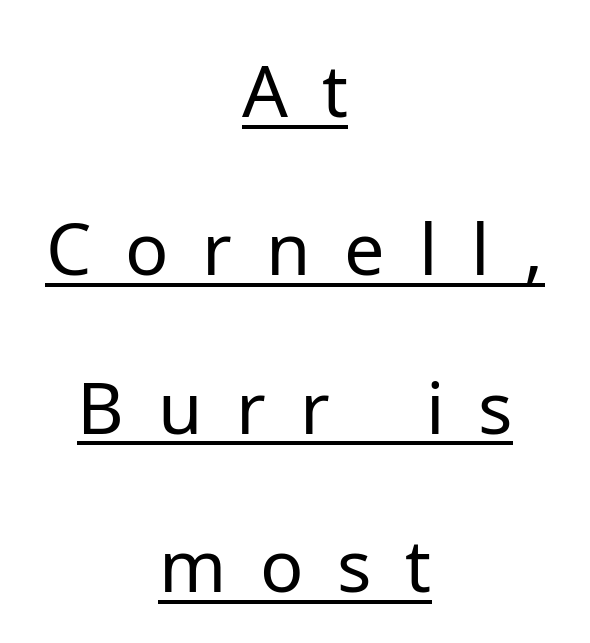
Q: Is the text bold? A: No.
Q: Is the text italic (slanted)? A: No, it is upright.
Q: Is the typeface a serif or a sans-serif typeface? A: Sans-serif.
Q: Is the text underlined? A: Yes.
Q: How is the paragraph aligned? A: Centered.
Q: Is the spacing between letters normal or unusually wide? A: Unusually wide.
Q: Is the spacing between lines tight, normal or loose? A: Loose.
Q: Width (condensed, normal, or wide)? A: Normal.
Q: Stroke contrast? A: Low.
Q: x-height? A: Medium.
Q: Monospaced? A: No.
